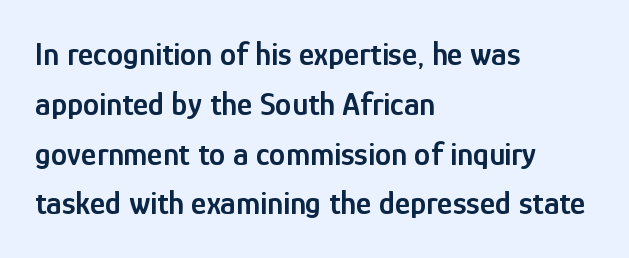
Q: Is the text bold? A: Semi-bold.
Q: Is the text italic (slanted)? A: No, it is upright.
Q: Is the typeface a serif or a sans-serif typeface? A: Sans-serif.
Q: Is the text underlined? A: No.
Q: How is the paragraph aligned? A: Left-aligned.
Q: Is the spacing between letters normal or unusually wide? A: Normal.
Q: Is the spacing between lines tight, normal or loose? A: Normal.
Q: Width (condensed, normal, or wide)? A: Condensed.
Q: Stroke contrast? A: Low.
Q: x-height? A: Medium.
Q: Monospaced? A: No.
